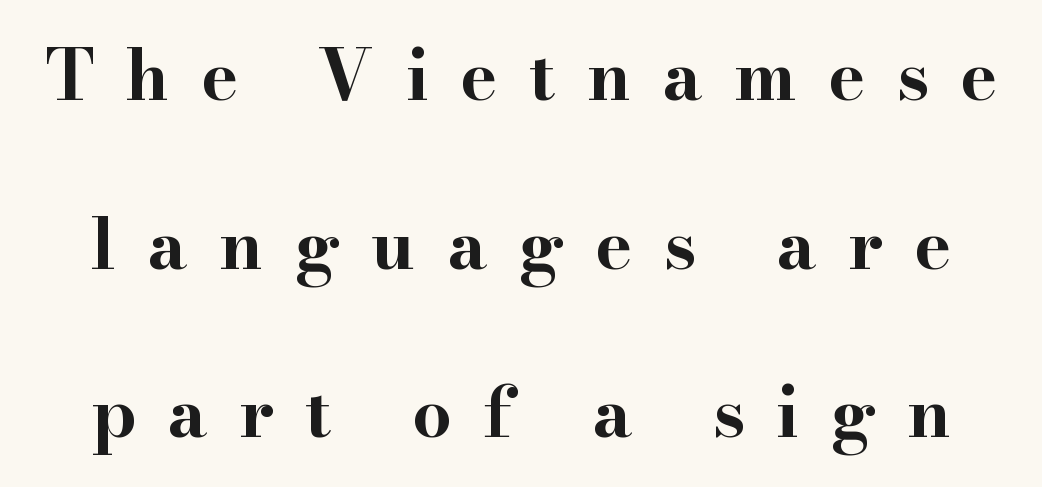
Q: Is the text bold? A: Yes.
Q: Is the text italic (slanted)? A: No, it is upright.
Q: Is the typeface a serif or a sans-serif typeface? A: Serif.
Q: Is the text underlined? A: No.
Q: Is the spacing between letters normal or unusually wide? A: Unusually wide.
Q: Is the spacing between lines tight, normal or loose? A: Loose.
Q: Width (condensed, normal, or wide)? A: Wide.
Q: Stroke contrast? A: High.
Q: x-height? A: Small.
Q: Monospaced? A: No.
